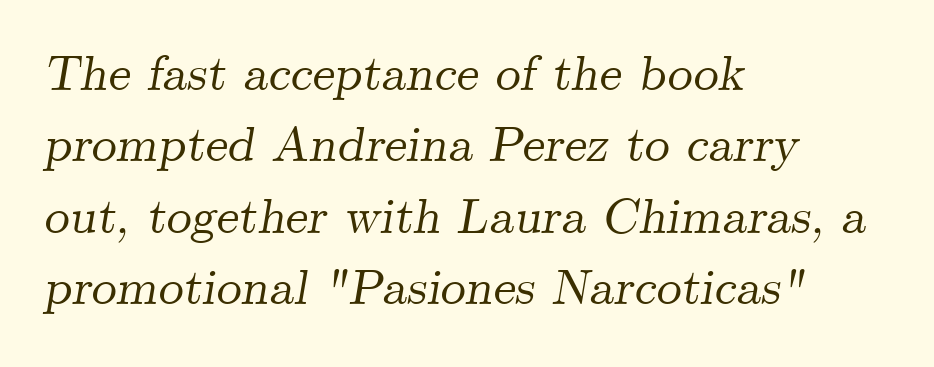
Q: Is the text italic (slanted)? A: Yes, it leans right by about 9 degrees.
Q: Is the typeface a serif or a sans-serif typeface? A: Serif.
Q: Is the text underlined? A: No.
Q: How is the paragraph aligned? A: Left-aligned.
Q: Is the spacing between letters normal or unusually wide? A: Normal.
Q: Is the spacing between lines tight, normal or loose? A: Normal.
Q: Width (condensed, normal, or wide)? A: Normal.
Q: Stroke contrast? A: Medium.
Q: x-height? A: Small.
Q: Monospaced? A: No.
